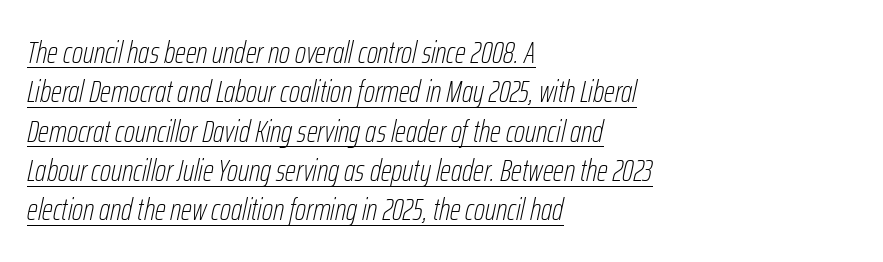
Does the leading feel generous? No, just average. No letter is thick-stroked: the sample isn't bold. Slant detected: the letters are inclined. Which margin do the lines hug? The left one — the right edge is uneven. Has an underline been added? It has. Honestly, the letter spacing is just normal — you wouldn't notice it.
